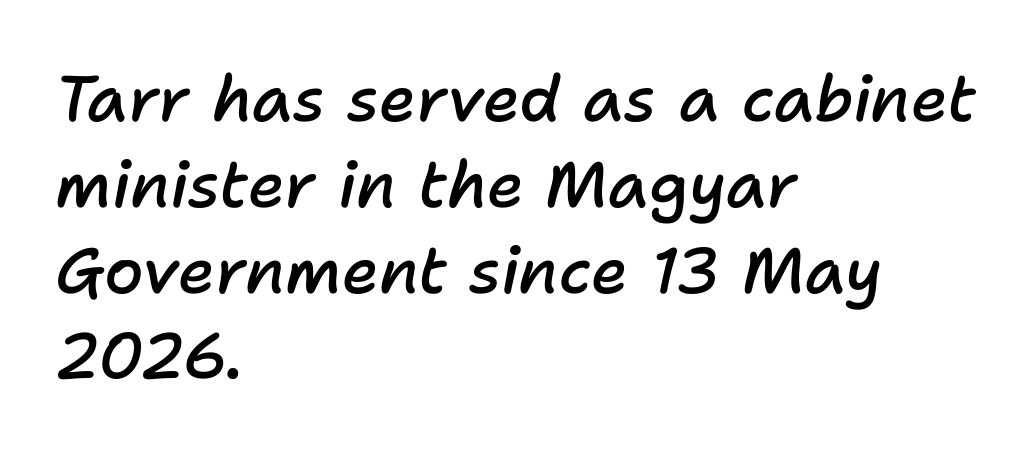
The image shows 64 px semibold type, italic (leaning right); set left-aligned, normal line spacing (1.34x), normal letter spacing, not underlined; low stroke contrast and a medium x-height.
